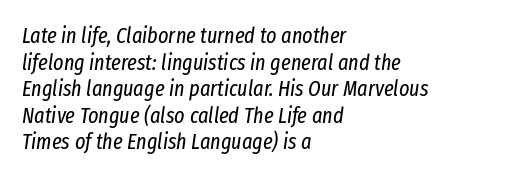
{"italic": "yes", "lean": "right", "slant_degrees": 8, "bold": "no", "underline": "no", "align": "left", "line_spacing_ratio": 1.21, "letter_spacing": "normal", "letter_spacing_em": 0.0, "glyph_px": 22}
